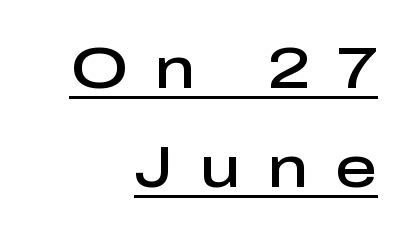
{"serif": "no", "italic": "no", "bold": "semi", "weight": "semibold", "width": "normal", "stroke_contrast": "low", "x_height": "medium", "monospaced": "no", "underline": "yes", "align": "right", "line_spacing": "normal", "line_spacing_ratio": 1.7, "letter_spacing": "wide", "letter_spacing_em": 0.46, "glyph_px": 58}
